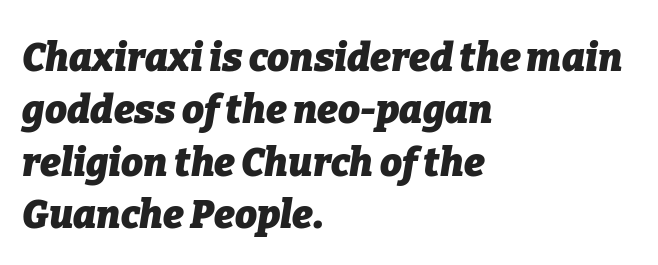
{"italic": "yes", "lean": "right", "slant_degrees": 9, "bold": "yes", "weight": "heavy", "width": "normal", "stroke_contrast": "low", "x_height": "medium", "monospaced": "no", "underline": "no", "align": "left", "line_spacing": "normal", "line_spacing_ratio": 1.34, "letter_spacing": "normal", "letter_spacing_em": 0.0, "glyph_px": 39}
